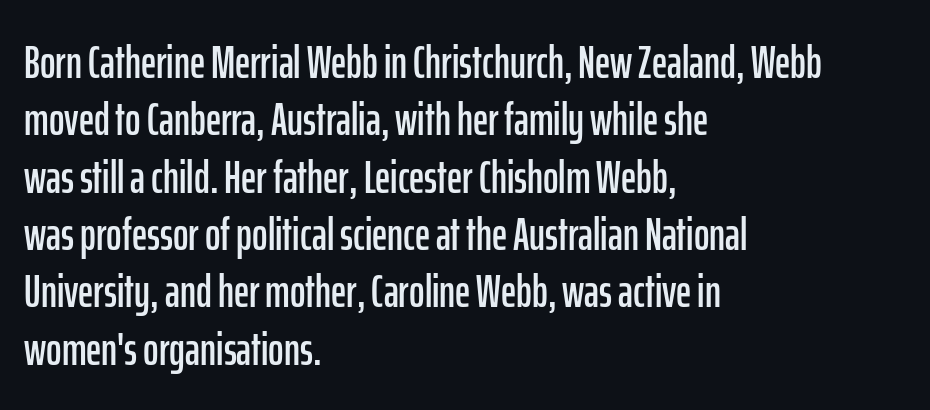
{"serif": "no", "italic": "no", "width": "condensed", "stroke_contrast": "low", "x_height": "medium", "monospaced": "no", "underline": "no", "align": "left", "line_spacing_ratio": 1.22, "letter_spacing": "normal", "letter_spacing_em": 0.0, "glyph_px": 47}
